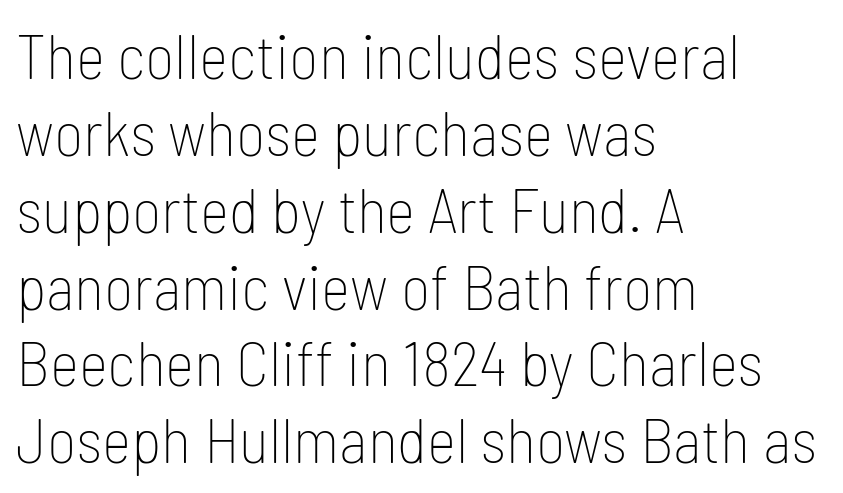
Q: Is the text bold? A: No.
Q: Is the text italic (slanted)? A: No, it is upright.
Q: Is the typeface a serif or a sans-serif typeface? A: Sans-serif.
Q: Is the text underlined? A: No.
Q: How is the paragraph aligned? A: Left-aligned.
Q: Is the spacing between letters normal or unusually wide? A: Normal.
Q: Width (condensed, normal, or wide)? A: Condensed.
Q: Stroke contrast? A: Low.
Q: x-height? A: Medium.
Q: Monospaced? A: No.
